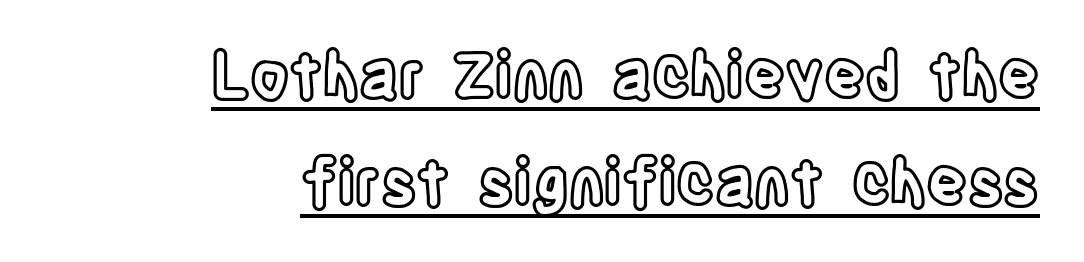
Q: Is the text italic (slanted)? A: No, it is upright.
Q: Is the text underlined? A: Yes.
Q: How is the paragraph aligned? A: Right-aligned.
Q: Is the spacing between letters normal or unusually wide? A: Normal.
Q: Is the spacing between lines tight, normal or loose? A: Normal.
Q: Width (condensed, normal, or wide)? A: Condensed.
Q: x-height? A: Large.
Q: Monospaced? A: No.
